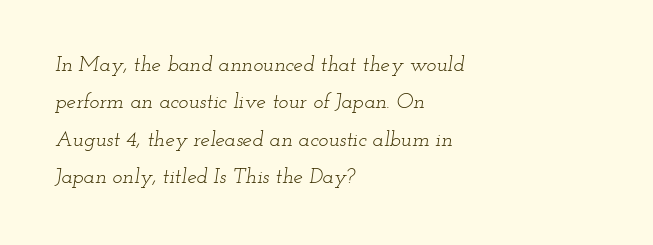
The image shows 21 px text type, italic (leaning right); set left-aligned, line spacing 1.78x, normal letter spacing, not underlined.
